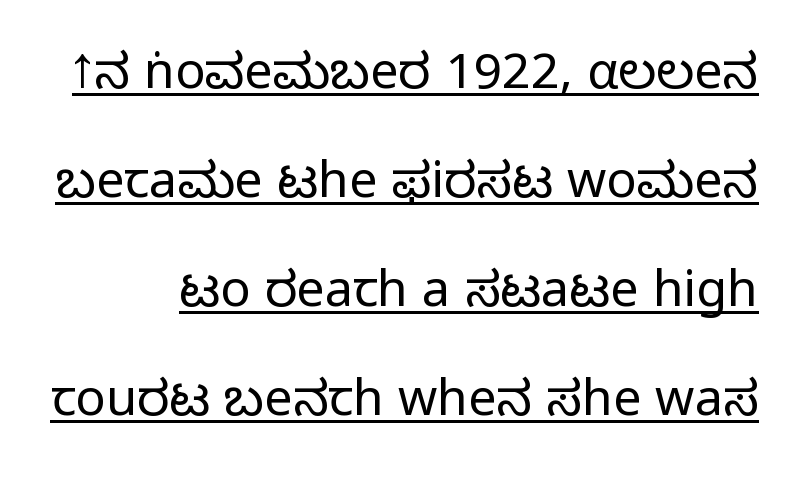
The image shows 50 px light sans-serif type, upright; set loose line spacing (2.18x), normal letter spacing, underlined; low stroke contrast and a medium x-height.
